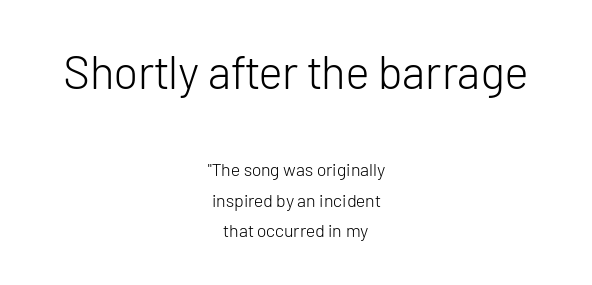
The image shows 46 px light sans-serif type, upright; set centered, normal line spacing (1.7x), normal letter spacing, not underlined; the first (top) block is 2.56x larger; low stroke contrast and a medium x-height.
